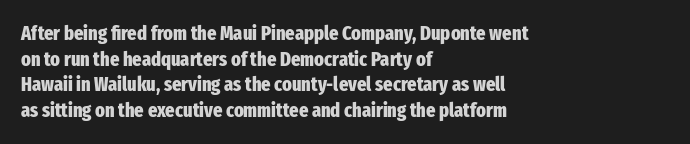
The image shows 20 px bold type, upright; set left-aligned, normal line spacing (1.28x), normal letter spacing, not underlined.
